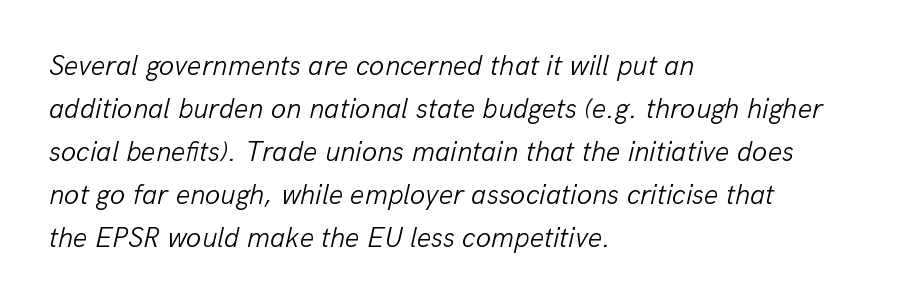
Spacing between characters is what you'd get straight out of the box. Regarding leading, the lines here are spaced in the standard way. Looking at the ascenders, they clearly lean. Does the copy run flush right? No — it runs flush left. These lines are rendered in a variable-pitch font. Words float on clear page, feet unadorned.
